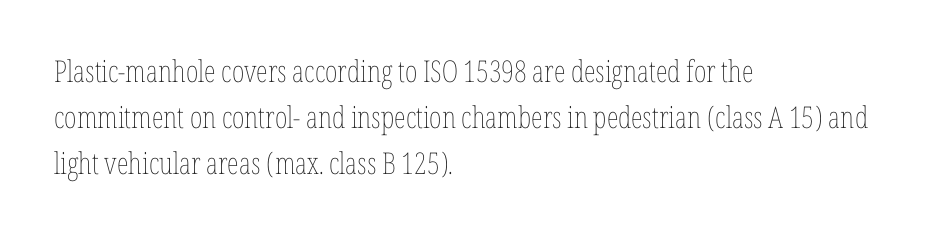
Interline gaps are of average width in this sample. The letters advance in unequal steps, a hallmark of proportional type. No extra ink here — the face is not bold. The font's upright variant was chosen for this text. No word sits above an underline.
